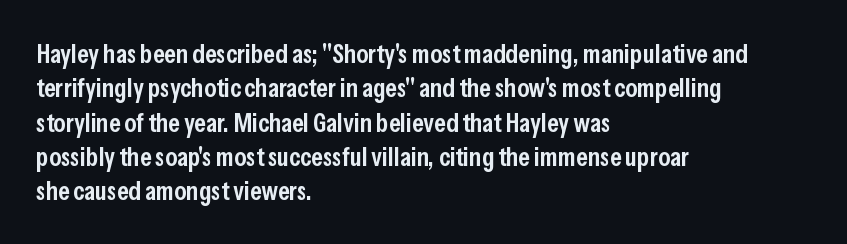
The image shows 27 px text type, upright; set left-aligned, normal line spacing (1.27x), normal letter spacing, not underlined.
